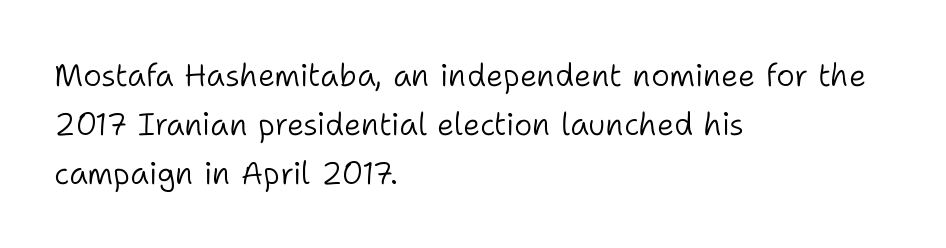
Q: Is the text bold? A: No.
Q: Is the text italic (slanted)? A: No, it is upright.
Q: Is the typeface a serif or a sans-serif typeface? A: Sans-serif.
Q: Is the text underlined? A: No.
Q: How is the paragraph aligned? A: Left-aligned.
Q: Is the spacing between letters normal or unusually wide? A: Normal.
Q: Is the spacing between lines tight, normal or loose? A: Normal.
Q: Width (condensed, normal, or wide)? A: Normal.
Q: Stroke contrast? A: Low.
Q: x-height? A: Medium.
Q: Monospaced? A: No.
